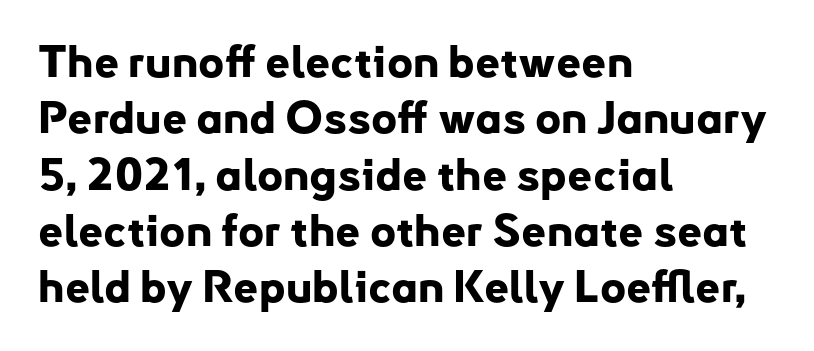
I'd describe the lettering as bold — thick and assertive. This sample has the flowing, uneven cadence of proportional lettering. Teacher's note: observe the even left margin — that is flush-left alignment. This sample uses an upright cut, with every glyph sitting square on the baseline.
